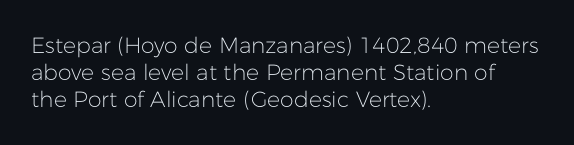
The image shows 22 px text type, upright; set left-aligned, line spacing 1.23x, normal letter spacing, not underlined.
